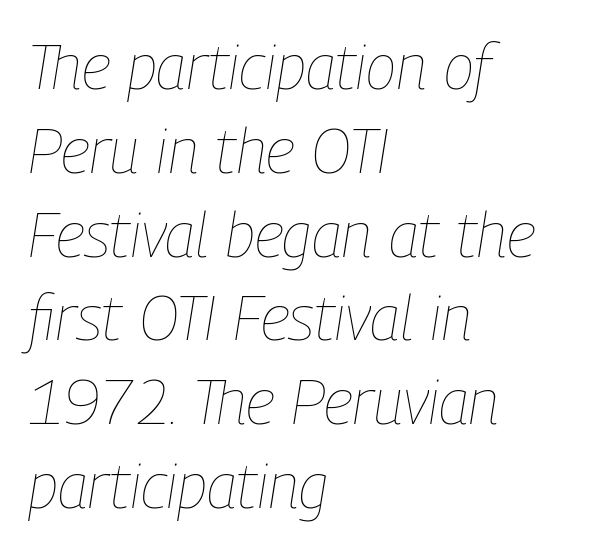
The image shows 63 px thin, condensed type, italic (leaning right); set left-aligned, normal line spacing (1.33x), normal letter spacing, not underlined; low stroke contrast and a medium x-height.
